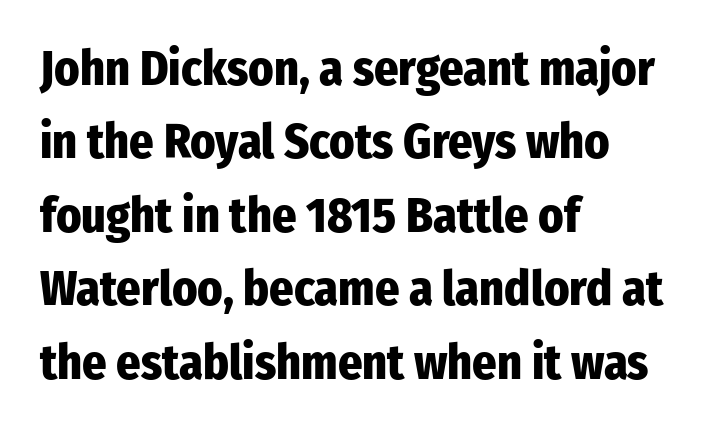
The image shows 48 px heavy, condensed sans-serif type, upright; set left-aligned, normal line spacing (1.53x), normal letter spacing, not underlined; low stroke contrast and a medium x-height.
